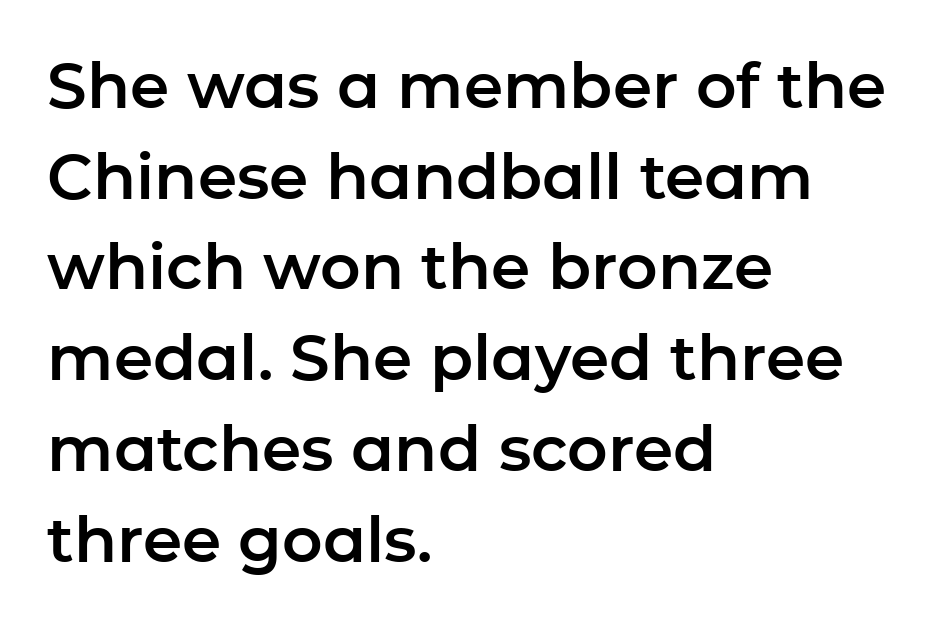
The image shows 63 px sans-serif type, upright; set left-aligned, normal line spacing (1.44x), normal letter spacing, not underlined; low stroke contrast and a medium x-height.
